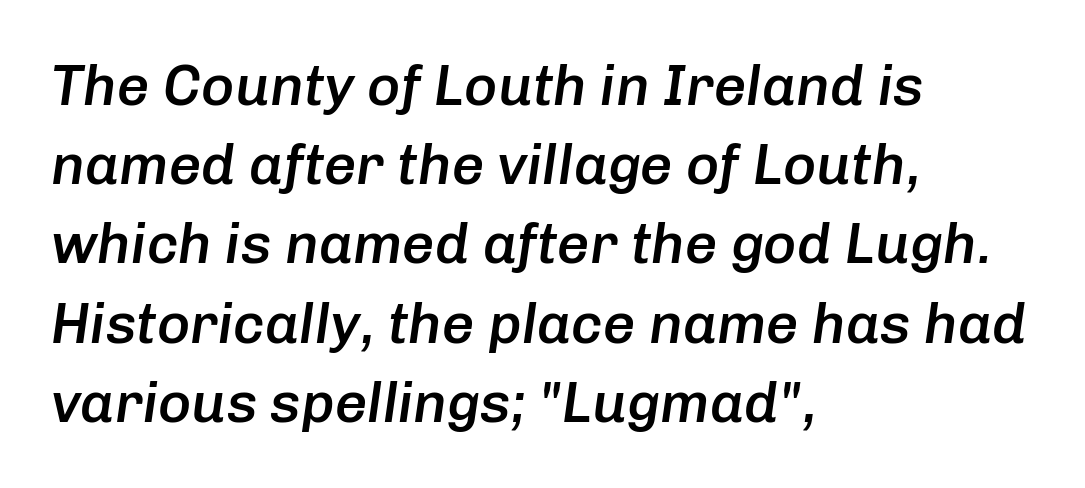
Q: Is the text bold? A: Semi-bold.
Q: Is the text italic (slanted)? A: Yes, it leans right by about 8 degrees.
Q: Is the text underlined? A: No.
Q: How is the paragraph aligned? A: Left-aligned.
Q: Is the spacing between letters normal or unusually wide? A: Normal.
Q: Is the spacing between lines tight, normal or loose? A: Normal.
Q: Width (condensed, normal, or wide)? A: Normal.
Q: Stroke contrast? A: Low.
Q: x-height? A: Medium.
Q: Monospaced? A: No.
